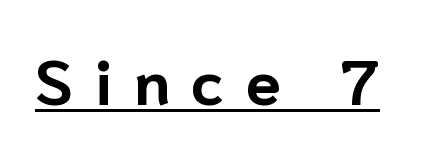
Q: Is the text bold? A: Yes.
Q: Is the text italic (slanted)? A: No, it is upright.
Q: Is the typeface a serif or a sans-serif typeface? A: Sans-serif.
Q: Is the text underlined? A: Yes.
Q: Is the spacing between letters normal or unusually wide? A: Unusually wide.
Q: Width (condensed, normal, or wide)? A: Normal.
Q: Stroke contrast? A: Low.
Q: x-height? A: Medium.
Q: Monospaced? A: No.
